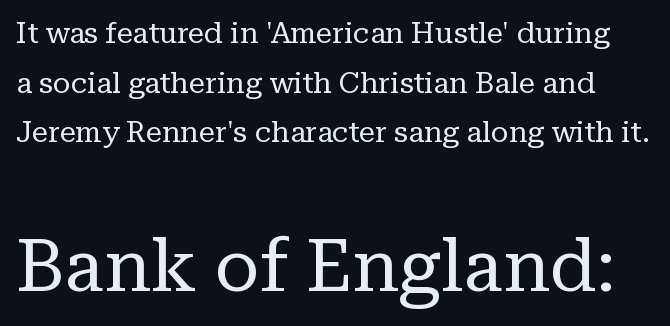
Is this a fixed-width face? No — the glyphs have proportional, varying widths. Just letters on the line, the space beneath them empty. Bigger letters appear in the bottom chunk; the top chunk is reduced. There is no visible air inserted between adjacent glyphs. Upright lettering throughout. Type style note: has serifs.
